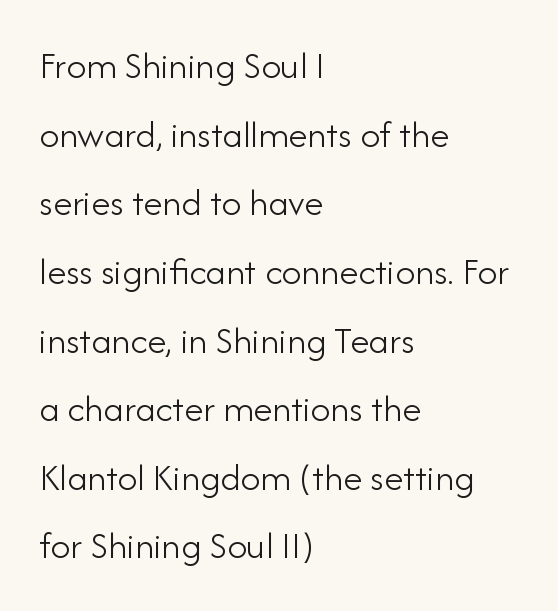
Q: Is the text bold? A: No.
Q: Is the text italic (slanted)? A: No, it is upright.
Q: Is the typeface a serif or a sans-serif typeface? A: Sans-serif.
Q: Is the text underlined? A: No.
Q: How is the paragraph aligned? A: Left-aligned.
Q: Is the spacing between letters normal or unusually wide? A: Normal.
Q: Width (condensed, normal, or wide)? A: Normal.
Q: Stroke contrast? A: Low.
Q: x-height? A: Small.
Q: Monospaced? A: No.
